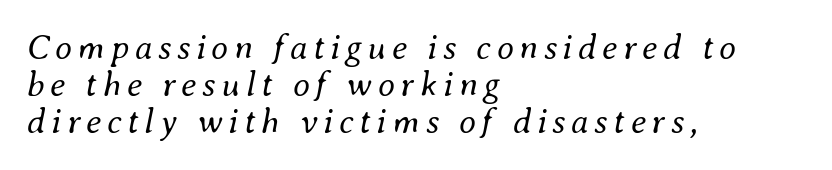
The image shows 35 px regular-weight type, italic (leaning right); set left-aligned, tight line spacing (1.06x), not underlined; medium stroke contrast and a small x-height.
